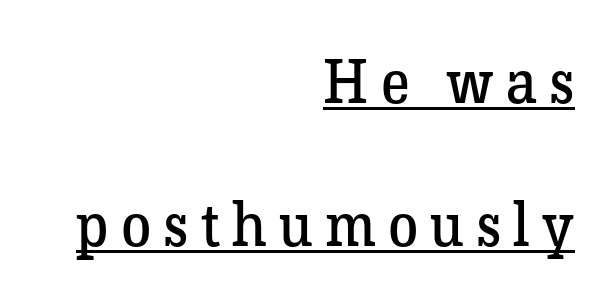
Q: Is the text bold? A: No.
Q: Is the text italic (slanted)? A: No, it is upright.
Q: Is the typeface a serif or a sans-serif typeface? A: Serif.
Q: Is the text underlined? A: Yes.
Q: How is the paragraph aligned? A: Right-aligned.
Q: Is the spacing between letters normal or unusually wide? A: Unusually wide.
Q: Is the spacing between lines tight, normal or loose? A: Loose.
Q: Width (condensed, normal, or wide)? A: Normal.
Q: Stroke contrast? A: Low.
Q: x-height? A: Medium.
Q: Monospaced? A: No.
